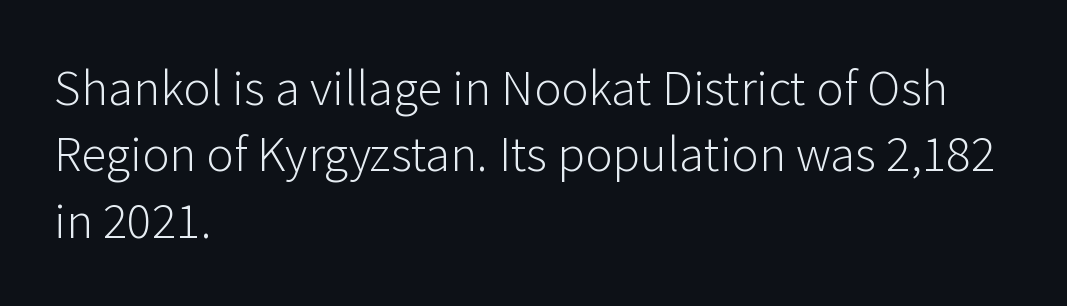
Q: Is the text bold? A: No.
Q: Is the text italic (slanted)? A: No, it is upright.
Q: Is the typeface a serif or a sans-serif typeface? A: Sans-serif.
Q: Is the text underlined? A: No.
Q: How is the paragraph aligned? A: Left-aligned.
Q: Is the spacing between letters normal or unusually wide? A: Normal.
Q: Is the spacing between lines tight, normal or loose? A: Normal.
Q: Width (condensed, normal, or wide)? A: Normal.
Q: Stroke contrast? A: Low.
Q: x-height? A: Medium.
Q: Monospaced? A: No.
